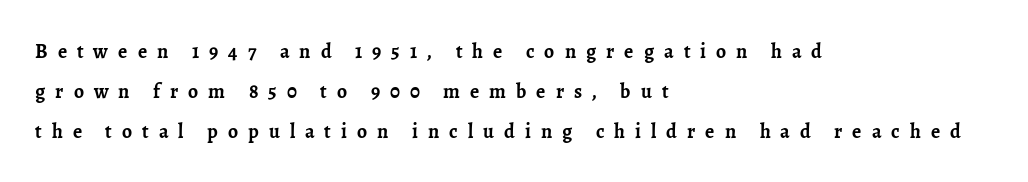
The image shows 20 px bold type, upright; set left-aligned, loose line spacing (2.0x), unusually wide letter spacing (+0.5 em), not underlined.
